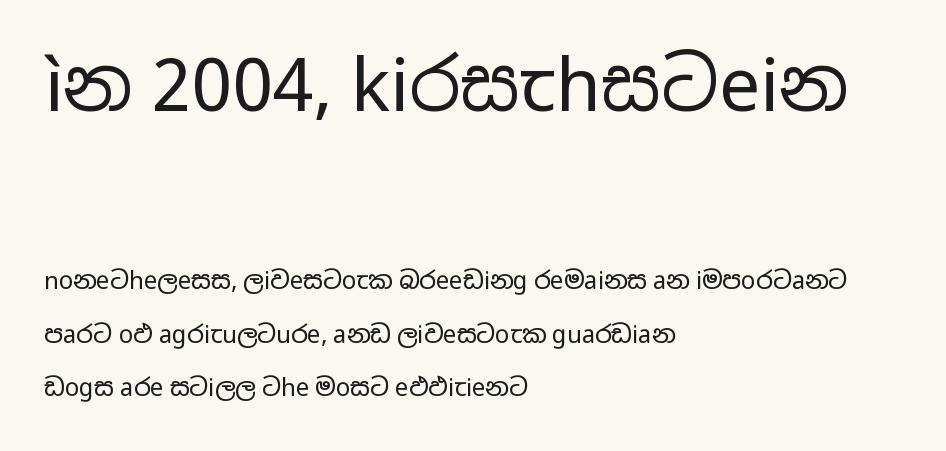
Note: no serifs on the glyphs. Short note: letters normally spaced. Note: larger setting up top, smaller setting below. Does the lettering tilt? It doesn't — this is upright. A typesetter would call this leading open, well beyond the default. The space beneath each line is pristine and unruled.
